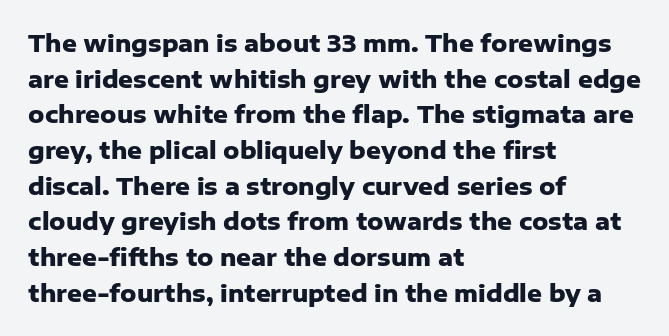
Q: Is the text bold? A: Yes.
Q: Is the text italic (slanted)? A: No, it is upright.
Q: Is the text underlined? A: No.
Q: How is the paragraph aligned? A: Left-aligned.
Q: Is the spacing between letters normal or unusually wide? A: Normal.
Q: Is the spacing between lines tight, normal or loose? A: Normal.
